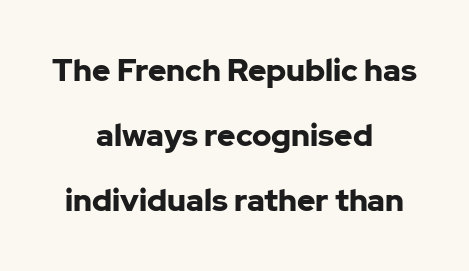
Q: Is the text bold? A: Yes.
Q: Is the text italic (slanted)? A: No, it is upright.
Q: Is the typeface a serif or a sans-serif typeface? A: Sans-serif.
Q: Is the text underlined? A: No.
Q: How is the paragraph aligned? A: Centered.
Q: Is the spacing between letters normal or unusually wide? A: Normal.
Q: Is the spacing between lines tight, normal or loose? A: Loose.
Q: Width (condensed, normal, or wide)? A: Normal.
Q: Stroke contrast? A: Low.
Q: x-height? A: Medium.
Q: Monospaced? A: No.
